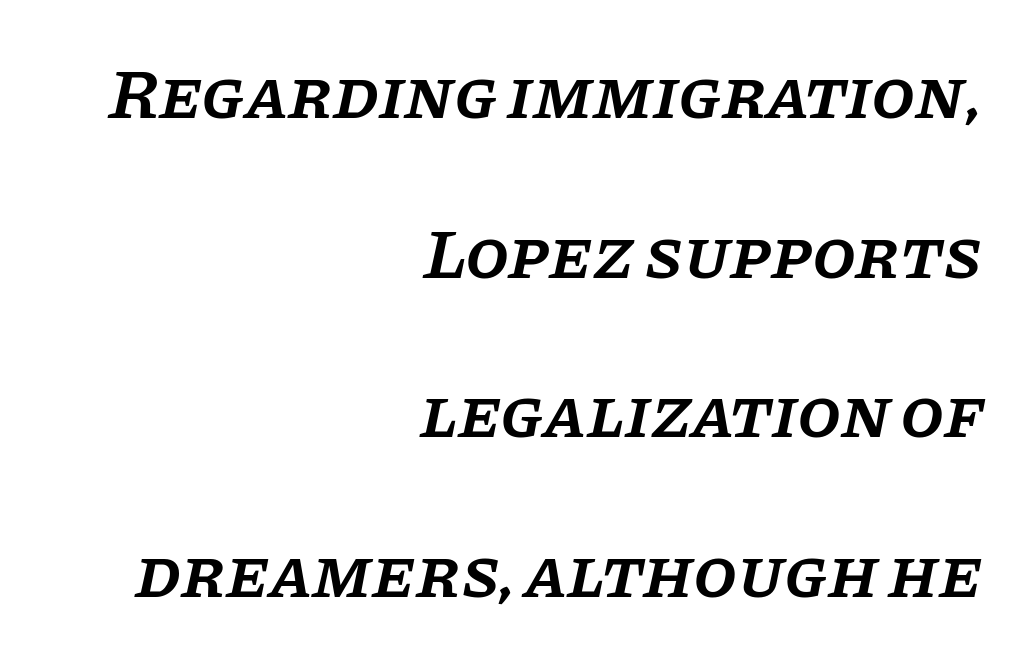
{"serif": "yes", "italic": "yes", "lean": "right", "slant_degrees": 11, "bold": "semi", "weight": "semibold", "width": "normal", "stroke_contrast": "low", "x_height": "large", "monospaced": "no", "underline": "no", "align": "right", "line_spacing": "loose", "line_spacing_ratio": 2.25, "letter_spacing": "normal", "letter_spacing_em": 0.0, "glyph_px": 71}
